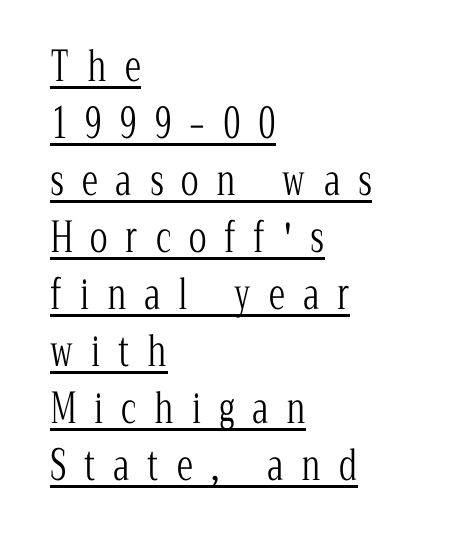
The image shows 41 px light, condensed serif type, upright; set left-aligned, normal line spacing (1.39x), unusually wide letter spacing (+0.44 em), underlined; low stroke contrast and a medium x-height.
